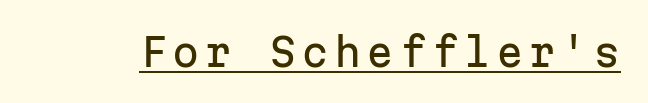
{"serif": "no", "italic": "no", "width": "normal", "stroke_contrast": "low", "x_height": "medium", "monospaced": "yes", "underline": "yes", "glyph_px": 39}
